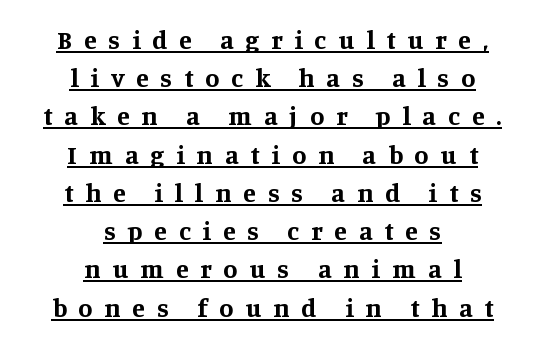
{"italic": "no", "bold": "yes", "underline": "yes", "align": "center", "line_spacing": "normal", "line_spacing_ratio": 1.47, "letter_spacing": "wide", "letter_spacing_em": 0.46, "glyph_px": 26}
